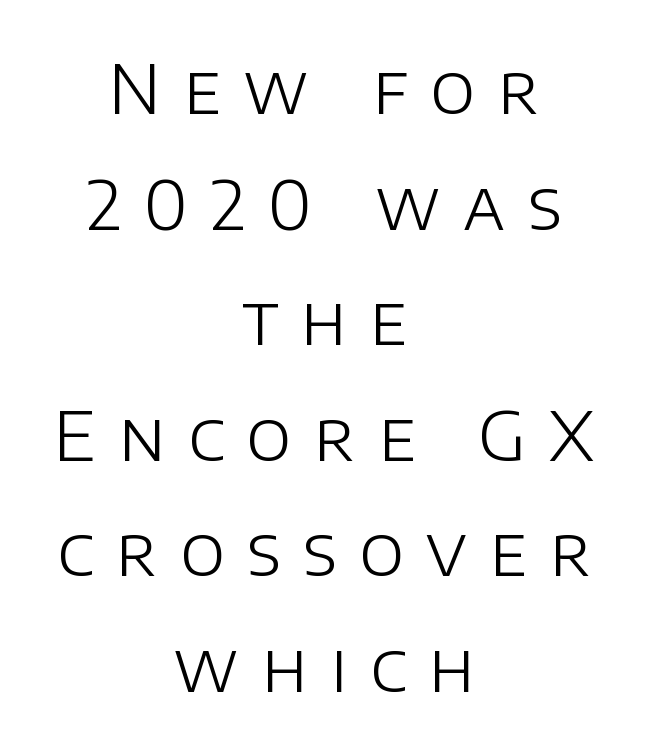
{"serif": "no", "italic": "no", "bold": "no", "weight": "light", "width": "normal", "stroke_contrast": "low", "x_height": "large", "monospaced": "no", "underline": "no", "align": "center", "line_spacing": "normal", "line_spacing_ratio": 1.7, "letter_spacing": "wide", "letter_spacing_em": 0.33, "glyph_px": 68}
